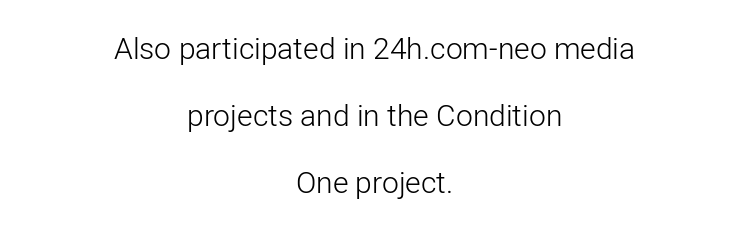
Q: Is the text bold? A: No.
Q: Is the text italic (slanted)? A: No, it is upright.
Q: Is the typeface a serif or a sans-serif typeface? A: Sans-serif.
Q: Is the text underlined? A: No.
Q: How is the paragraph aligned? A: Centered.
Q: Is the spacing between letters normal or unusually wide? A: Normal.
Q: Is the spacing between lines tight, normal or loose? A: Loose.
Q: Width (condensed, normal, or wide)? A: Normal.
Q: Stroke contrast? A: Low.
Q: x-height? A: Medium.
Q: Monospaced? A: No.
